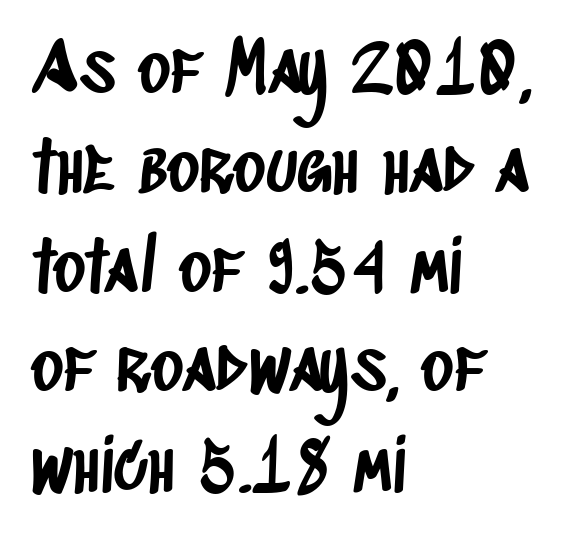
Q: Is the typeface a serif or a sans-serif typeface? A: Sans-serif.
Q: Is the text underlined? A: No.
Q: How is the paragraph aligned? A: Left-aligned.
Q: Is the spacing between letters normal or unusually wide? A: Normal.
Q: Is the spacing between lines tight, normal or loose? A: Normal.
Q: Width (condensed, normal, or wide)? A: Condensed.
Q: Stroke contrast? A: Low.
Q: x-height? A: Large.
Q: Monospaced? A: No.
